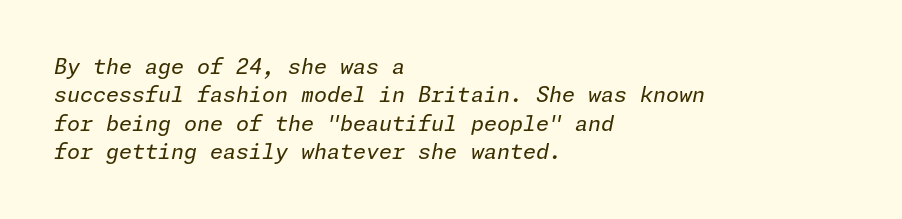
The cut favours lightness, reaching ordinary text weight at its darkest. Letter spacing: default. The block of text has a typical density, with ordinary space between rows. The compositor pushed each line to the left boundary. Notice how the stems are inclined rather than vertical — that's the hallmark of italics.
